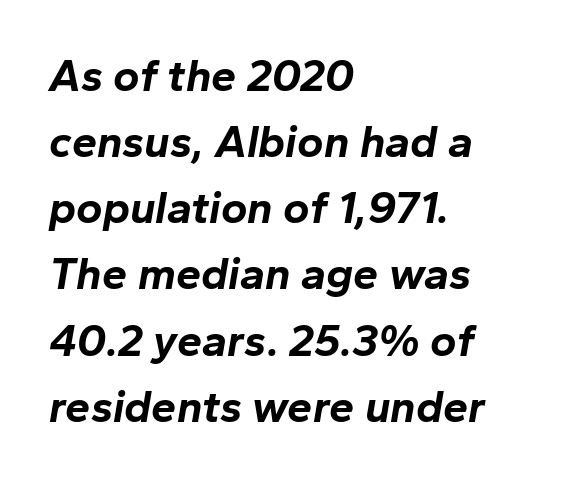
Teacher's note: observe the even left margin — that is flush-left alignment. If you measured baseline to baseline, you'd find a middling distance. Check the space under the baseline: it is left empty. Notice how thick the strokes are: this is what a full bold looks like.
